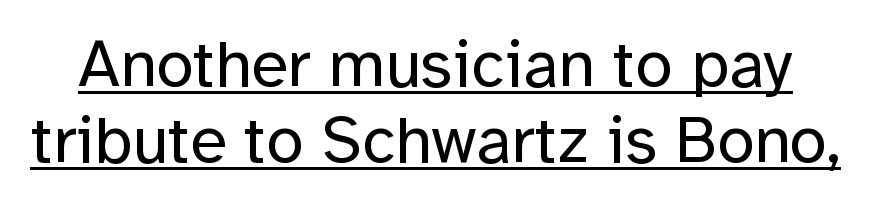
Q: Is the text bold? A: No.
Q: Is the text italic (slanted)? A: No, it is upright.
Q: Is the typeface a serif or a sans-serif typeface? A: Sans-serif.
Q: Is the text underlined? A: Yes.
Q: Is the spacing between letters normal or unusually wide? A: Normal.
Q: Is the spacing between lines tight, normal or loose? A: Tight.
Q: Width (condensed, normal, or wide)? A: Normal.
Q: Stroke contrast? A: Low.
Q: x-height? A: Medium.
Q: Monospaced? A: No.
